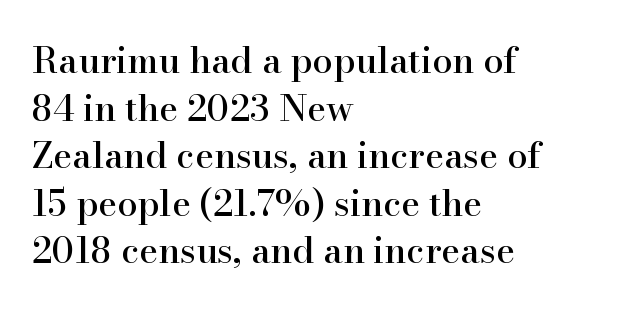
{"serif": "yes", "italic": "no", "width": "normal", "stroke_contrast": "high", "x_height": "small", "monospaced": "no", "underline": "no", "align": "left", "line_spacing": "normal", "line_spacing_ratio": 1.32, "letter_spacing": "normal", "letter_spacing_em": 0.0, "glyph_px": 36}
